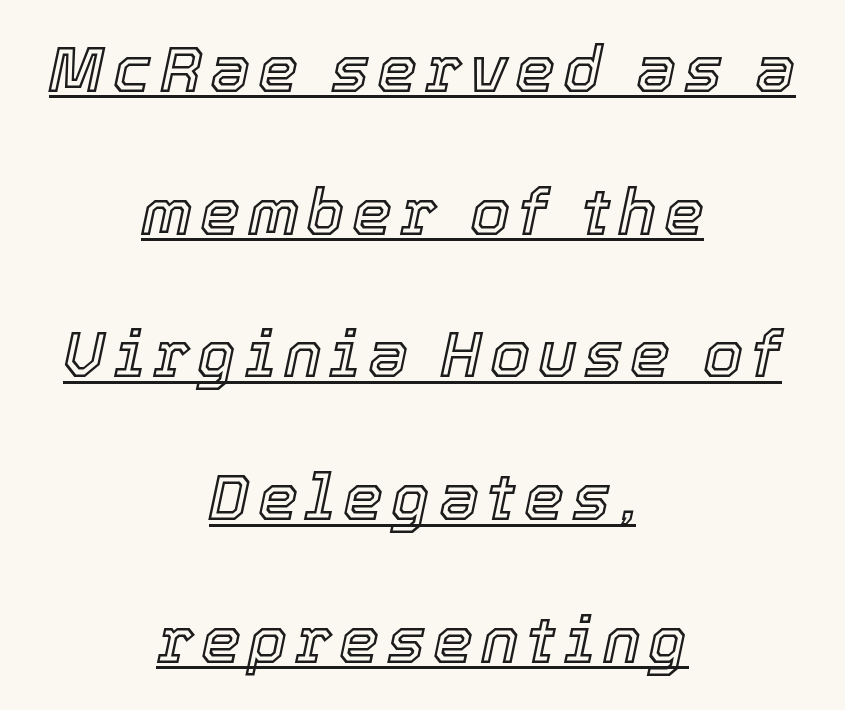
Q: Is the text italic (slanted)? A: Yes, it leans right by about 12 degrees.
Q: Is the text underlined? A: Yes.
Q: How is the paragraph aligned? A: Centered.
Q: Is the spacing between lines tight, normal or loose? A: Loose.
Q: Width (condensed, normal, or wide)? A: Normal.
Q: x-height? A: Medium.
Q: Monospaced? A: No.
